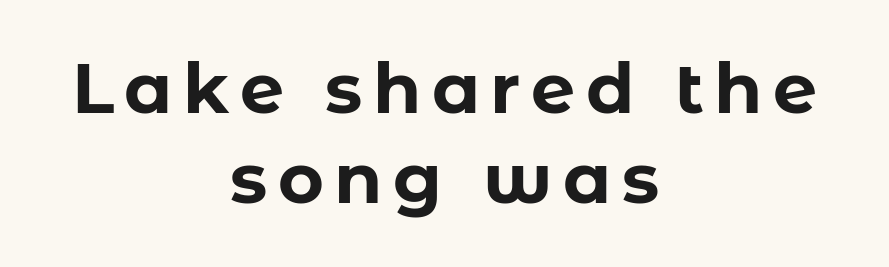
The image shows 70 px bold sans-serif type, upright; set centered, normal line spacing (1.29x), not underlined; low stroke contrast and a medium x-height.
